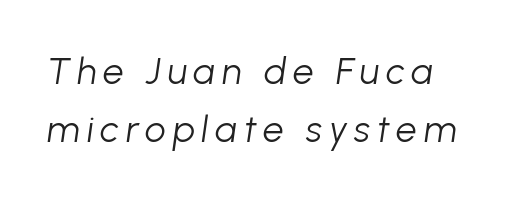
Q: Is the text bold? A: No.
Q: Is the text italic (slanted)? A: Yes, it leans right by about 8 degrees.
Q: Is the text underlined? A: No.
Q: Is the spacing between lines tight, normal or loose? A: Normal.
Q: Width (condensed, normal, or wide)? A: Normal.
Q: Stroke contrast? A: Low.
Q: x-height? A: Medium.
Q: Monospaced? A: No.
